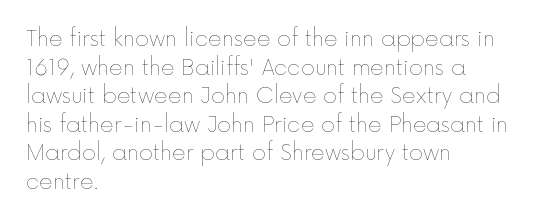
The image shows 21 px text type, upright; set left-aligned, normal line spacing (1.36x), normal letter spacing, not underlined.
